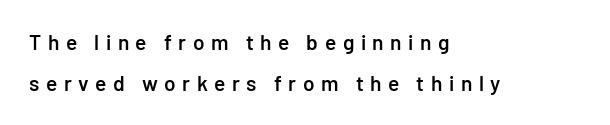
Short note: letters widely spaced. The foot of each line stays bare and open. You could fit nearly another row in the gap between these rows. Italic? Not at all — the glyphs are vertical.
